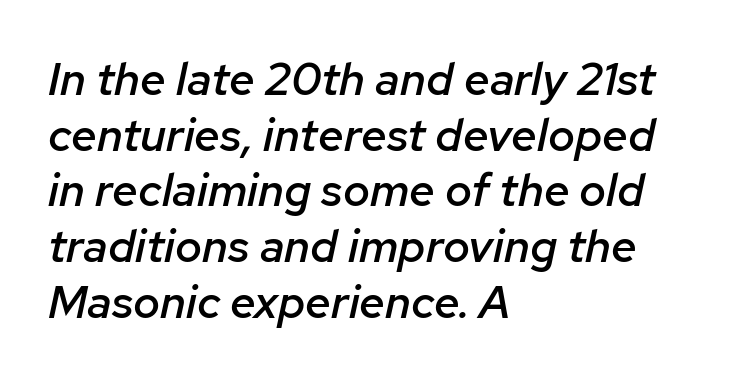
{"italic": "yes", "lean": "right", "slant_degrees": 12, "bold": "semi", "weight": "semibold", "width": "normal", "stroke_contrast": "low", "x_height": "medium", "monospaced": "no", "underline": "no", "align": "left", "line_spacing_ratio": 1.21, "letter_spacing": "normal", "letter_spacing_em": 0.0, "glyph_px": 46}
